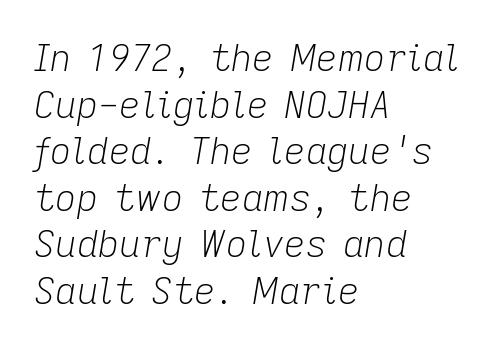
The image shows 37 px light type, italic (leaning right); set left-aligned, normal line spacing (1.26x), normal letter spacing, not underlined; low stroke contrast and a medium x-height.
